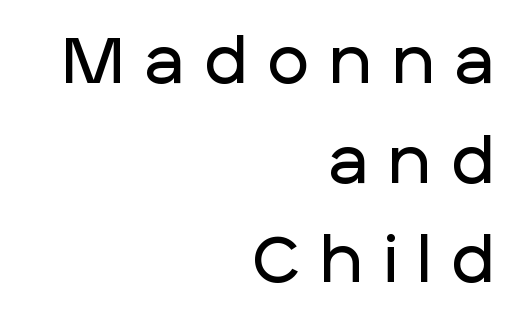
The image shows 63 px sans-serif type, upright; set right-aligned, normal line spacing (1.58x), unusually wide letter spacing (+0.34 em), not underlined; low stroke contrast and a large x-height.
